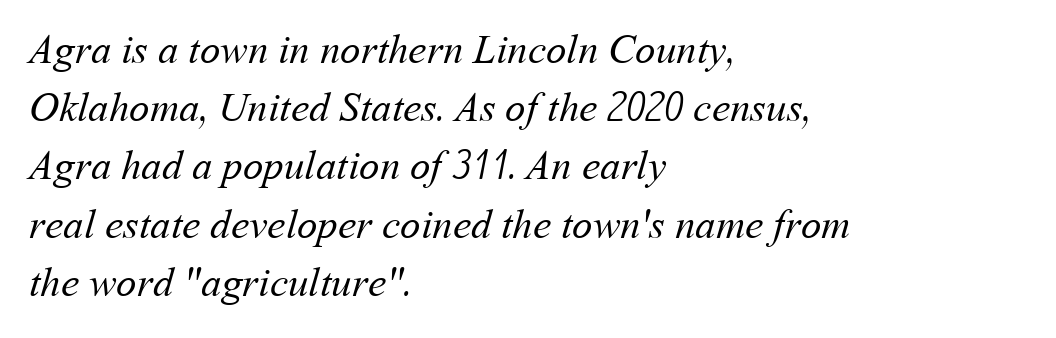
{"bold": "no", "weight": "regular", "width": "normal", "stroke_contrast": "medium", "x_height": "medium", "monospaced": "no", "underline": "no", "align": "left", "line_spacing": "normal", "line_spacing_ratio": 1.42, "letter_spacing": "normal", "letter_spacing_em": 0.0, "glyph_px": 41}
